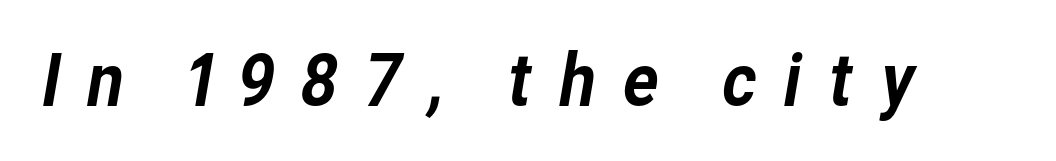
{"serif": "no", "width": "normal", "stroke_contrast": "low", "x_height": "medium", "monospaced": "no", "underline": "no", "letter_spacing": "wide", "letter_spacing_em": 0.33, "glyph_px": 72}
